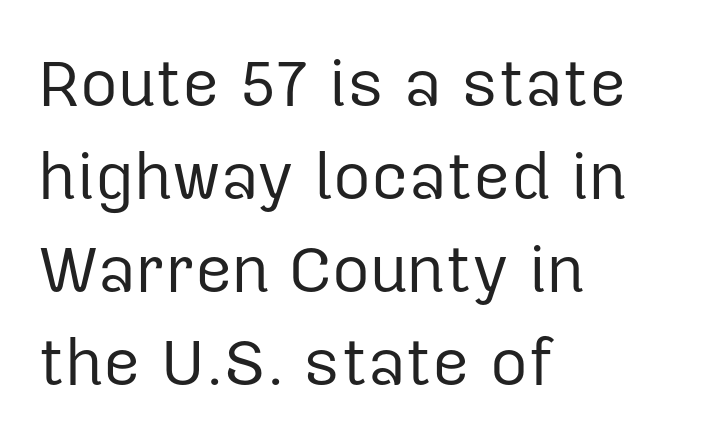
The image shows 65 px regular-weight sans-serif type, upright; set left-aligned, normal line spacing (1.43x), normal letter spacing, not underlined; low stroke contrast and a medium x-height.
